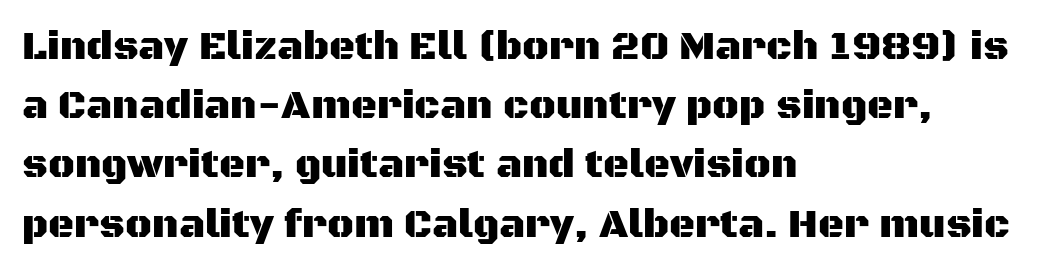
{"serif": "no", "italic": "no", "width": "normal", "stroke_contrast": "medium", "x_height": "large", "monospaced": "no", "underline": "no", "align": "left", "line_spacing": "normal", "line_spacing_ratio": 1.48, "letter_spacing": "normal", "letter_spacing_em": 0.0, "glyph_px": 40}
